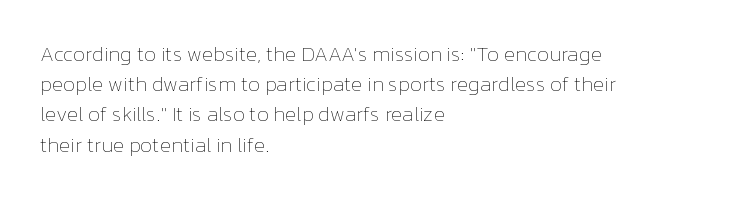
The image shows 21 px text type, upright; set left-aligned, normal line spacing (1.44x), normal letter spacing, not underlined.
